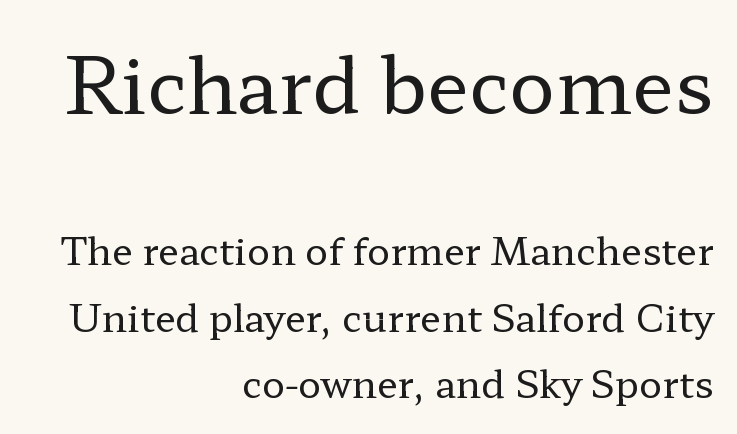
Q: Is the text bold? A: No.
Q: Is the text italic (slanted)? A: No, it is upright.
Q: Is the typeface a serif or a sans-serif typeface? A: Serif.
Q: Is the text underlined? A: No.
Q: How is the paragraph aligned? A: Right-aligned.
Q: Is the spacing between letters normal or unusually wide? A: Normal.
Q: Which block of text is set in a larger size, the first (top) or the second (bottom)? A: The first (top) one.
Q: Width (condensed, normal, or wide)? A: Wide.
Q: Stroke contrast? A: Low.
Q: x-height? A: Medium.
Q: Monospaced? A: No.
